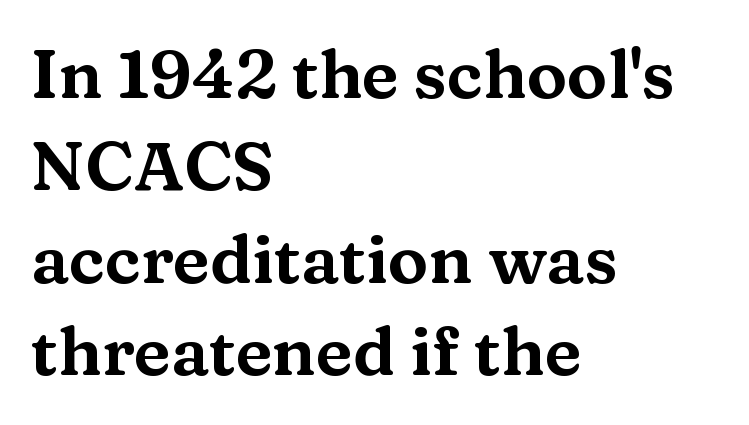
Q: Is the text italic (slanted)? A: No, it is upright.
Q: Is the typeface a serif or a sans-serif typeface? A: Serif.
Q: Is the text underlined? A: No.
Q: How is the paragraph aligned? A: Left-aligned.
Q: Is the spacing between letters normal or unusually wide? A: Normal.
Q: Is the spacing between lines tight, normal or loose? A: Normal.
Q: Width (condensed, normal, or wide)? A: Wide.
Q: Stroke contrast? A: Medium.
Q: x-height? A: Medium.
Q: Monospaced? A: No.
